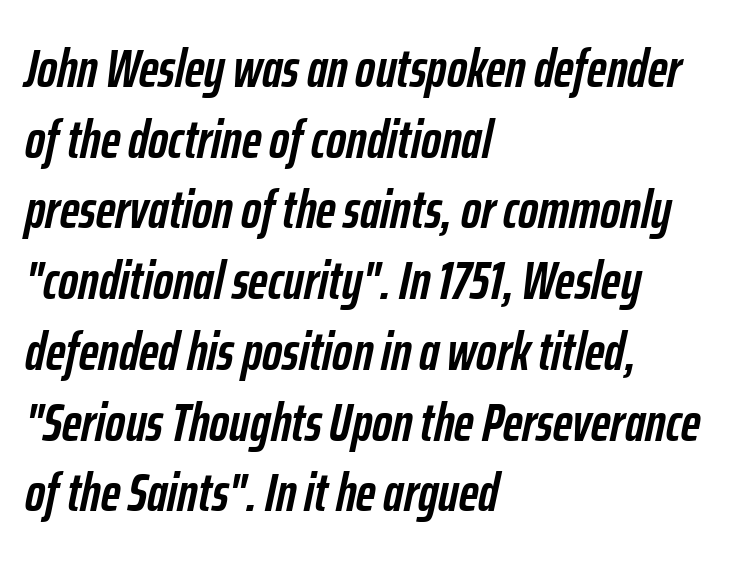
Q: Is the text bold? A: Yes.
Q: Is the text italic (slanted)? A: Yes, it leans right by about 12 degrees.
Q: Is the text underlined? A: No.
Q: How is the paragraph aligned? A: Left-aligned.
Q: Is the spacing between letters normal or unusually wide? A: Normal.
Q: Is the spacing between lines tight, normal or loose? A: Normal.
Q: Width (condensed, normal, or wide)? A: Condensed.
Q: Stroke contrast? A: Low.
Q: x-height? A: Medium.
Q: Monospaced? A: No.
